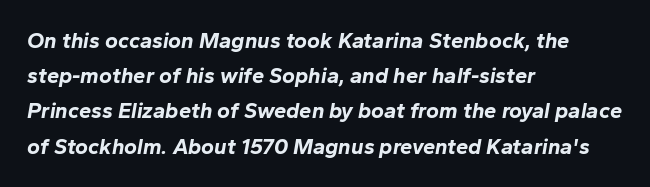
Lines of text with bare space underneath. A typesetter would mark this as italic. Reading down the column, the eye jumps a familiar distance to each next line. The ragged edge is on the right, which tells us the setting is flush left. On the weight axis this lands at bold, roughly 700.
